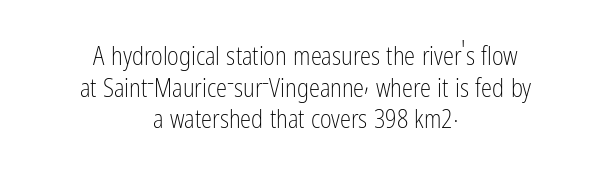
Decoration check: the copy has no underline. Does extra space separate the letters? No, they use regular spacing. Letters have the restrained weight of plain body copy at most. Italic: no, the glyphs are upright roman.
